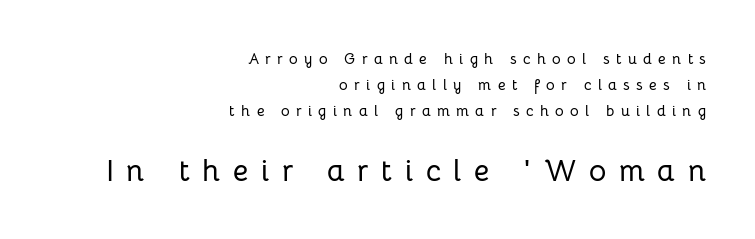
Q: Is the text italic (slanted)? A: No, it is upright.
Q: Is the typeface a serif or a sans-serif typeface? A: Sans-serif.
Q: Is the text underlined? A: No.
Q: How is the paragraph aligned? A: Right-aligned.
Q: Is the spacing between letters normal or unusually wide? A: Unusually wide.
Q: Which block of text is set in a larger size, the first (top) or the second (bottom)? A: The second (bottom) one.
Q: Width (condensed, normal, or wide)? A: Normal.
Q: Stroke contrast? A: Low.
Q: x-height? A: Medium.
Q: Monospaced? A: No.
